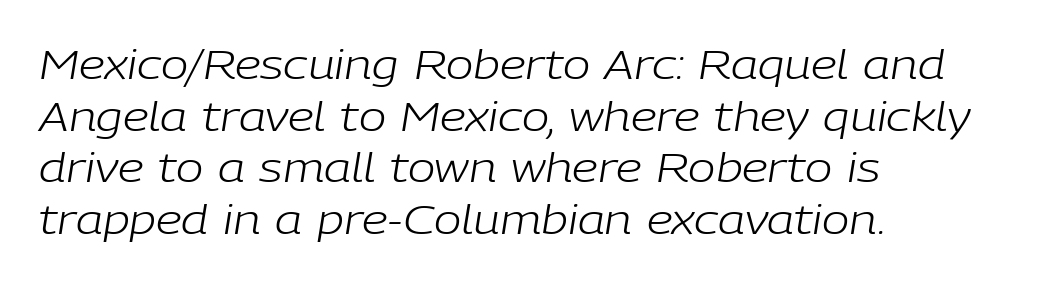
Q: Is the text bold? A: No.
Q: Is the text italic (slanted)? A: Yes, it leans right by about 9 degrees.
Q: Is the text underlined? A: No.
Q: How is the paragraph aligned? A: Left-aligned.
Q: Is the spacing between letters normal or unusually wide? A: Normal.
Q: Is the spacing between lines tight, normal or loose? A: Normal.
Q: Width (condensed, normal, or wide)? A: Normal.
Q: Stroke contrast? A: Low.
Q: x-height? A: Medium.
Q: Monospaced? A: No.
